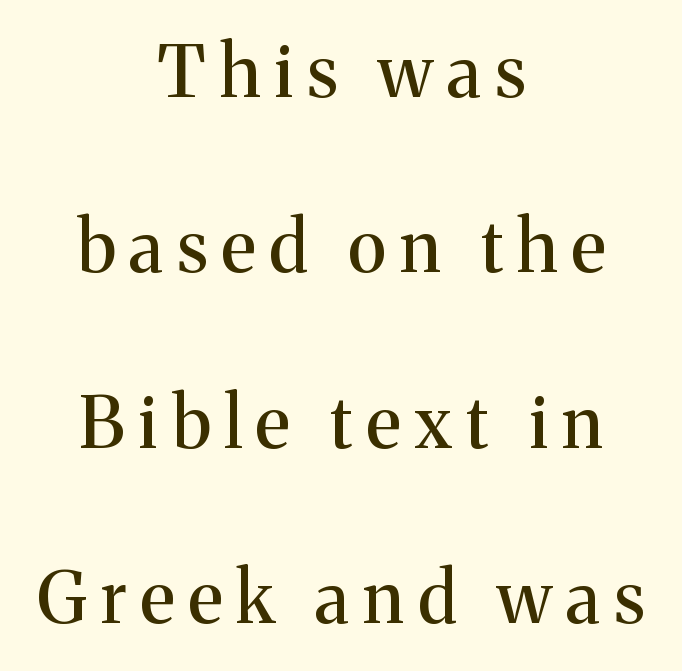
The image shows 71 px serif type, upright; set centered, loose line spacing (2.47x), unusually wide letter spacing (+0.2 em), not underlined; medium stroke contrast and a medium x-height.
